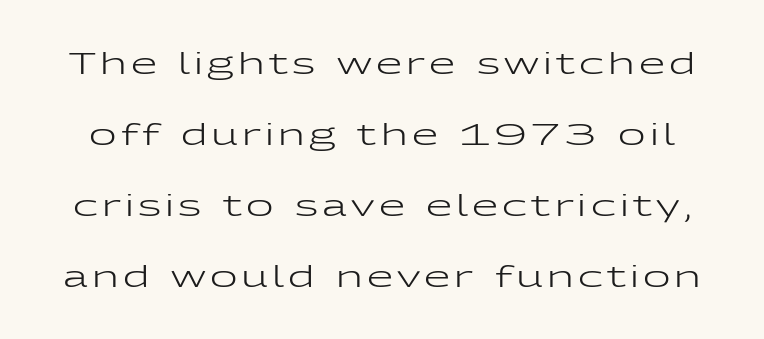
Q: Is the text bold? A: No.
Q: Is the text italic (slanted)? A: No, it is upright.
Q: Is the typeface a serif or a sans-serif typeface? A: Sans-serif.
Q: Is the text underlined? A: No.
Q: Is the spacing between lines tight, normal or loose? A: Loose.
Q: Width (condensed, normal, or wide)? A: Wide.
Q: Stroke contrast? A: Low.
Q: x-height? A: Medium.
Q: Monospaced? A: No.
